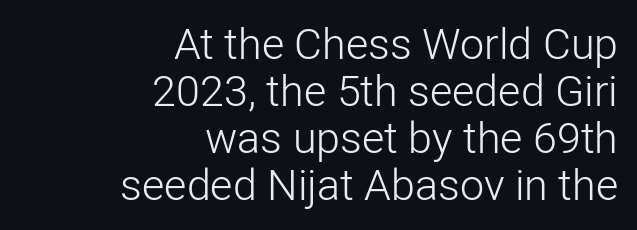
Compared with typical body copy, the letter spacing here is the same. Unlike italic type, these characters show no tilt at all. This rendering employs a face without finishing strokes, i.e., a sans-serif. Proportional: the letters do not fall into vertical columns.
